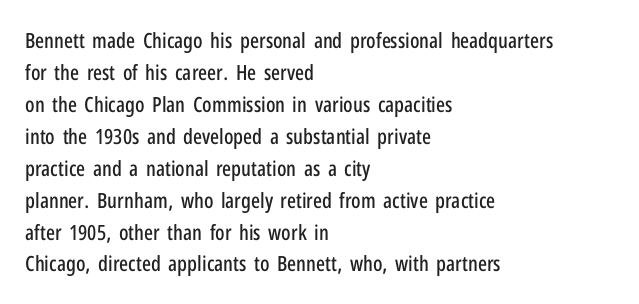
Q: Is the text italic (slanted)? A: No, it is upright.
Q: Is the text underlined? A: No.
Q: How is the paragraph aligned? A: Left-aligned.
Q: Is the spacing between letters normal or unusually wide? A: Normal.
Q: Is the spacing between lines tight, normal or loose? A: Normal.
